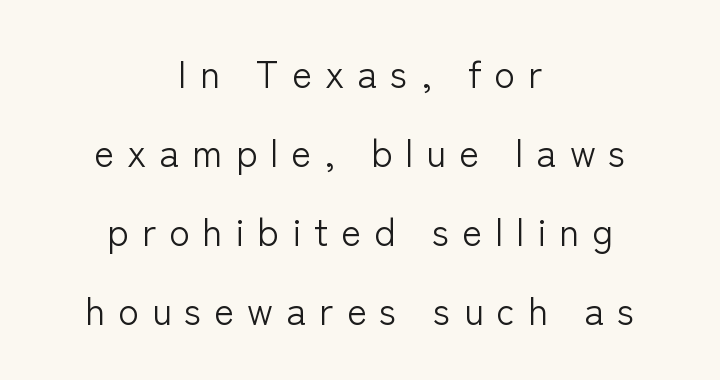
Loosely led — the rows are spread out. Glyph-to-glyph distance is far greater than everyday printed text. A sans-serif font was chosen for this passage. Think of a printed novel: that variable character pitch is what you see here. A roman cut, with each character standing at attention. Each stroke keeps to a modest, everyday thickness or less.
